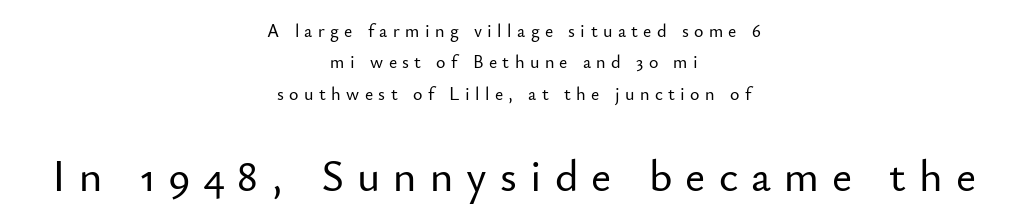
Q: Is the text italic (slanted)? A: No, it is upright.
Q: Is the typeface a serif or a sans-serif typeface? A: Sans-serif.
Q: Is the text underlined? A: No.
Q: How is the paragraph aligned? A: Centered.
Q: Is the spacing between letters normal or unusually wide? A: Unusually wide.
Q: Which block of text is set in a larger size, the first (top) or the second (bottom)? A: The second (bottom) one.
Q: Width (condensed, normal, or wide)? A: Normal.
Q: Stroke contrast? A: Low.
Q: x-height? A: Small.
Q: Monospaced? A: No.
